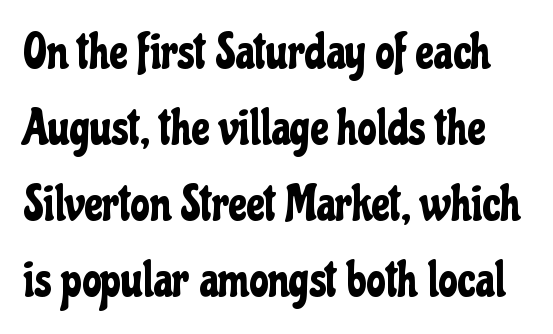
The image shows 49 px condensed sans-serif type, upright; set normal line spacing (1.55x), normal letter spacing, not underlined; low stroke contrast and a medium x-height.
